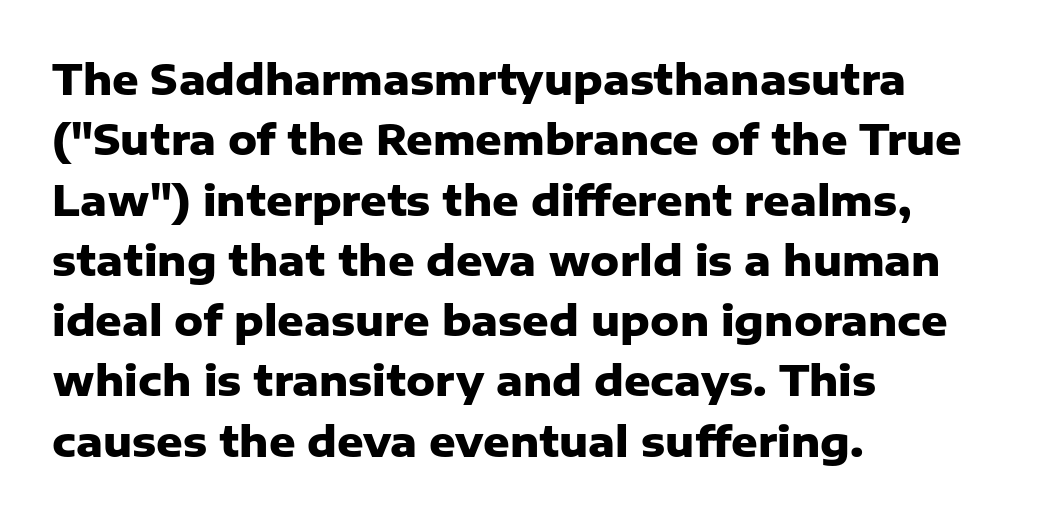
The font's upright variant was chosen for this text. The rendering uses natural spacing where letterforms have individual widths. Type style note: lacks serifs. Descenders are the only things crossing below the line.
